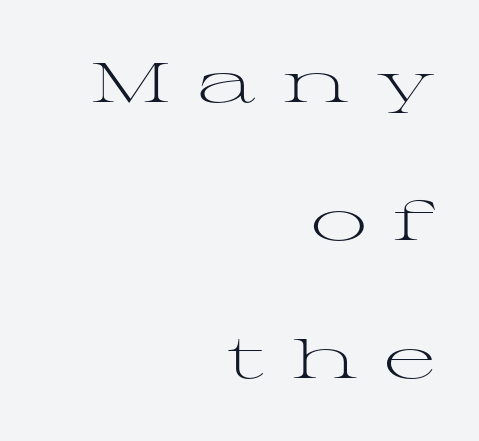
Q: Is the text bold? A: No.
Q: Is the text italic (slanted)? A: No, it is upright.
Q: Is the typeface a serif or a sans-serif typeface? A: Serif.
Q: Is the text underlined? A: No.
Q: How is the paragraph aligned? A: Right-aligned.
Q: Is the spacing between letters normal or unusually wide? A: Unusually wide.
Q: Is the spacing between lines tight, normal or loose? A: Loose.
Q: Width (condensed, normal, or wide)? A: Wide.
Q: Stroke contrast? A: Medium.
Q: x-height? A: Medium.
Q: Monospaced? A: No.
